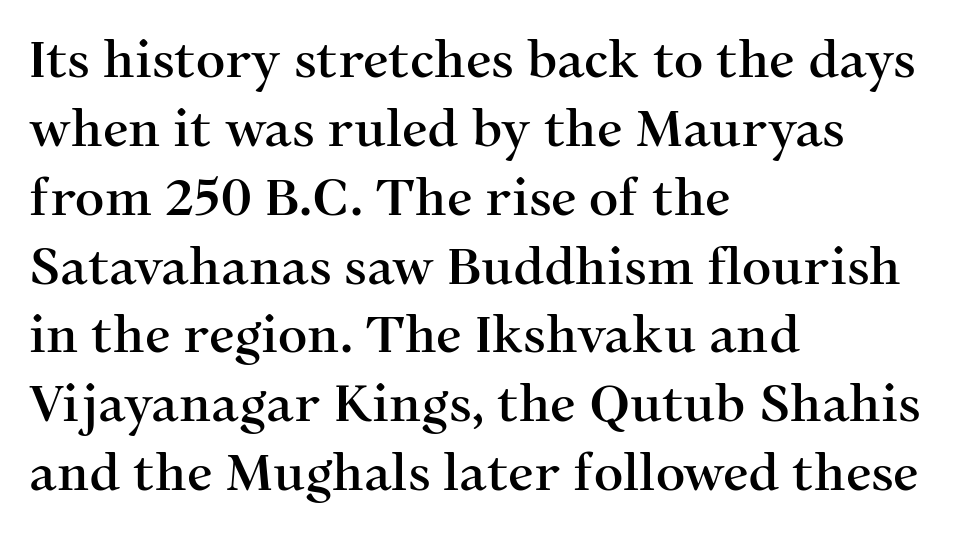
Standard letterfit; no display-style spreading of the glyphs. The paragraph has a hard left edge and a soft right edge. How would I describe the line gaps? Plain and ordinary. Think of a printed novel: that variable character pitch is what you see here. What kind of face is this? One with serifs. Notice how the stems are strictly vertical — no italics here.
